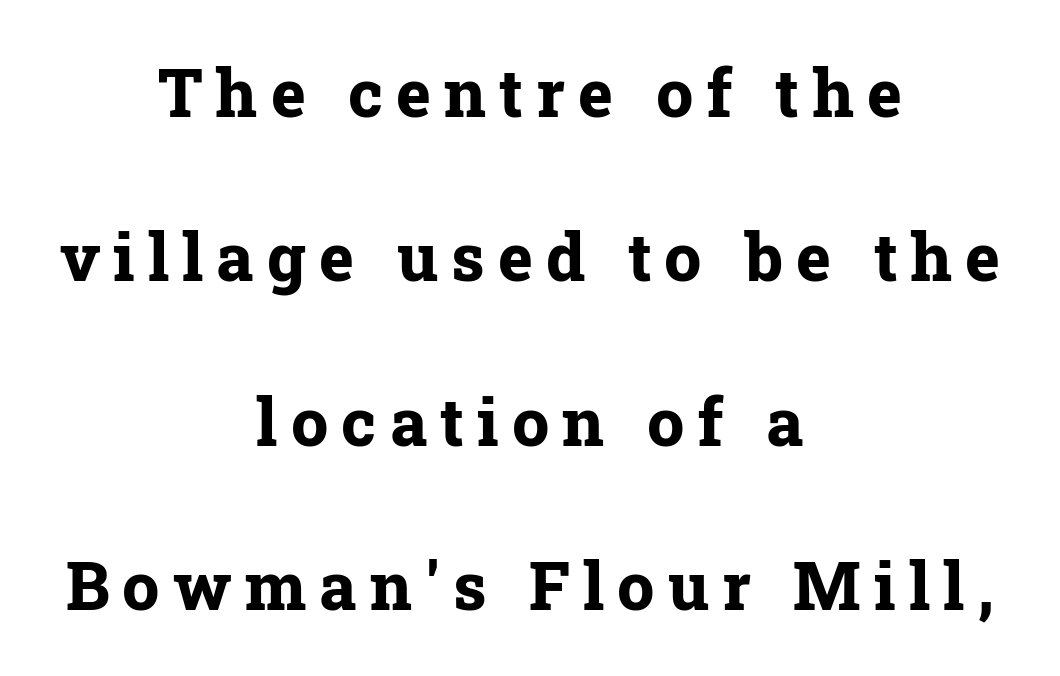
Q: Is the text bold? A: Yes.
Q: Is the text italic (slanted)? A: No, it is upright.
Q: Is the typeface a serif or a sans-serif typeface? A: Serif.
Q: Is the text underlined? A: No.
Q: How is the paragraph aligned? A: Centered.
Q: Is the spacing between letters normal or unusually wide? A: Unusually wide.
Q: Is the spacing between lines tight, normal or loose? A: Loose.
Q: Width (condensed, normal, or wide)? A: Normal.
Q: Stroke contrast? A: Low.
Q: x-height? A: Medium.
Q: Monospaced? A: No.
